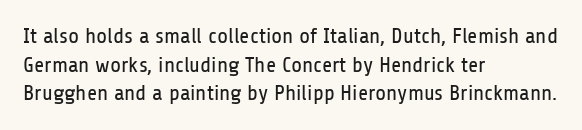
Q: Is the text bold? A: No.
Q: Is the text italic (slanted)? A: No, it is upright.
Q: Is the text underlined? A: No.
Q: How is the paragraph aligned? A: Left-aligned.
Q: Is the spacing between letters normal or unusually wide? A: Normal.
Q: Is the spacing between lines tight, normal or loose? A: Normal.
